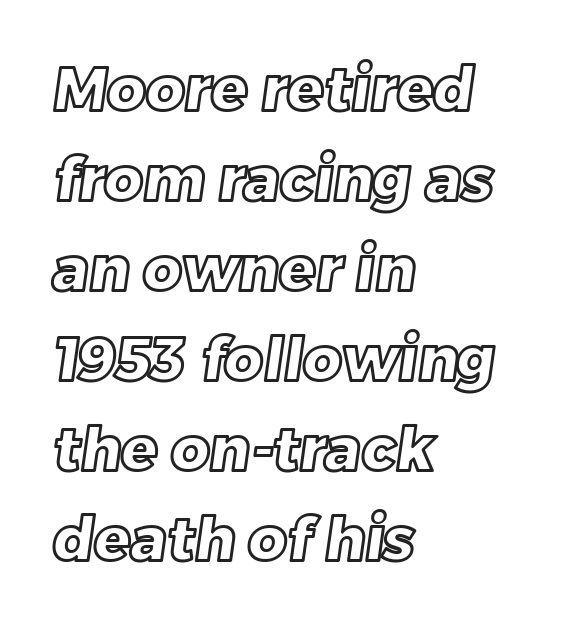
The image shows 60 px text type; set left-aligned, normal line spacing (1.5x), normal letter spacing, not underlined; a large x-height.
